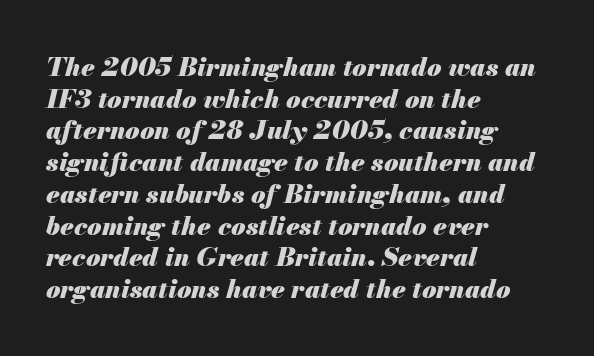
The image shows 26 px bold type, italic (leaning right); set left-aligned, line spacing 1.22x, normal letter spacing, not underlined.
